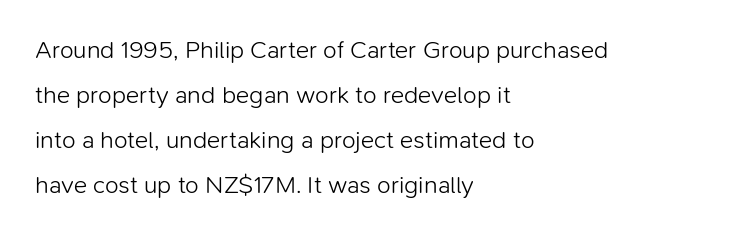
Q: Is the text bold? A: No.
Q: Is the text italic (slanted)? A: No, it is upright.
Q: Is the text underlined? A: No.
Q: How is the paragraph aligned? A: Left-aligned.
Q: Is the spacing between letters normal or unusually wide? A: Normal.
